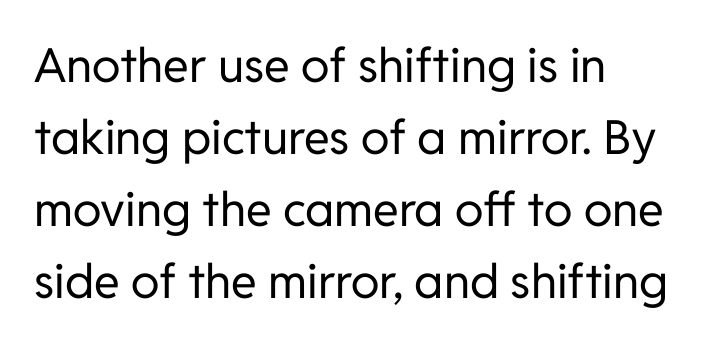
{"serif": "no", "italic": "no", "bold": "no", "weight": "regular", "width": "normal", "stroke_contrast": "low", "x_height": "medium", "monospaced": "no", "underline": "no", "align": "left", "line_spacing": "normal", "line_spacing_ratio": 1.53, "letter_spacing": "normal", "letter_spacing_em": 0.0, "glyph_px": 47}
